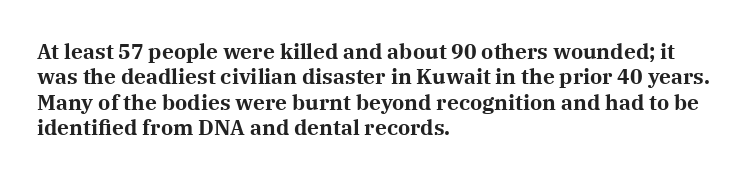
{"italic": "no", "bold": "yes", "underline": "no", "align": "left", "line_spacing_ratio": 1.21, "letter_spacing": "normal", "letter_spacing_em": 0.0, "glyph_px": 21}
